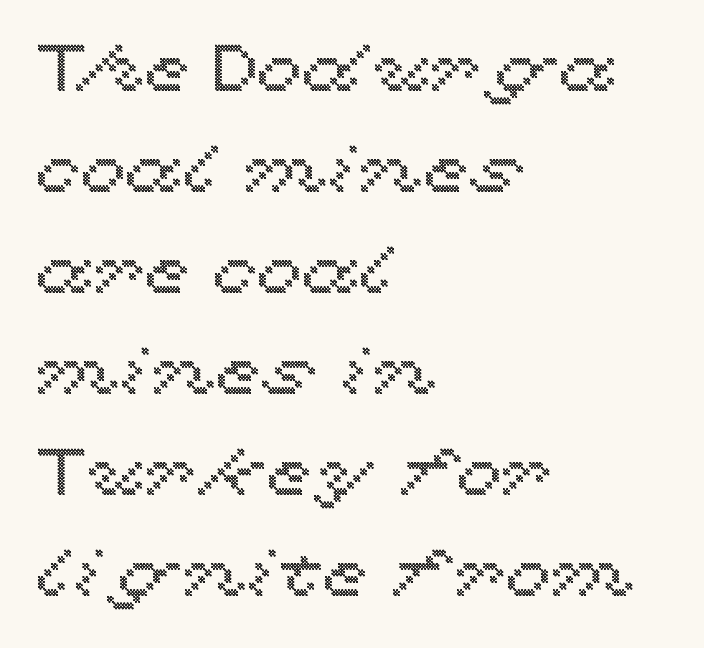
The image shows 66 px wide type; set left-aligned, normal line spacing (1.53x), normal letter spacing, not underlined; a medium x-height.
